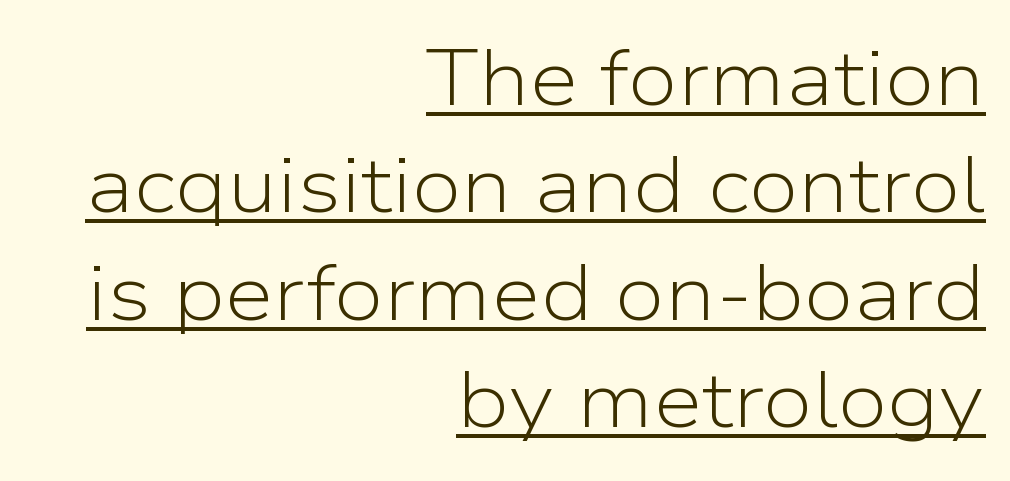
Rows of type keep a routine distance in the vertical direction. The line texture is even and compact thanks to regular tracking. Vertical strokes here are truly vertical. The face looks like a standard text weight, possibly lighter. This sample uses a sans-serif face.
